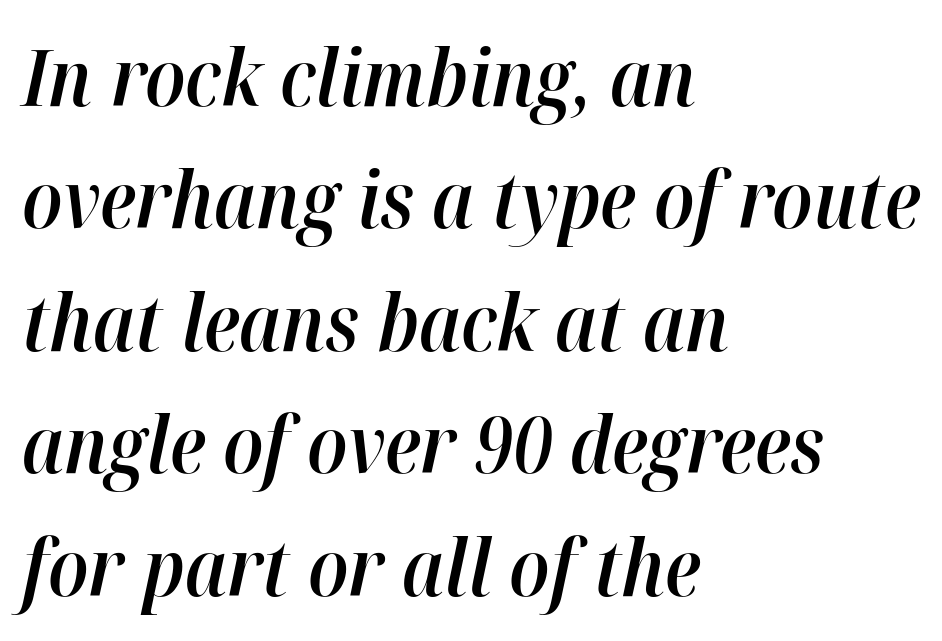
Letters rest on an invisible, unmarked baseline. Each word holds together tightly as a unit, with standard inter-letter gaps. The designer left line spacing at the default. Here the designer chose a conventional face with non-uniform glyph widths. If you drew a ruler down the left edge, every line would touch it. These lines were composed using italics.
